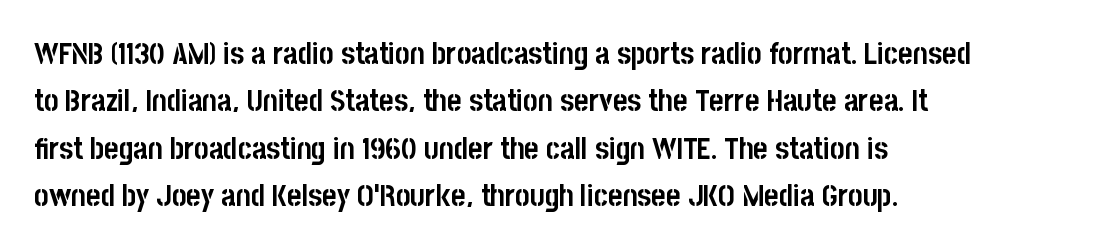
The image shows 31 px semibold, condensed sans-serif type, upright; set left-aligned, normal line spacing (1.53x), normal letter spacing, not underlined; low stroke contrast and a large x-height.
